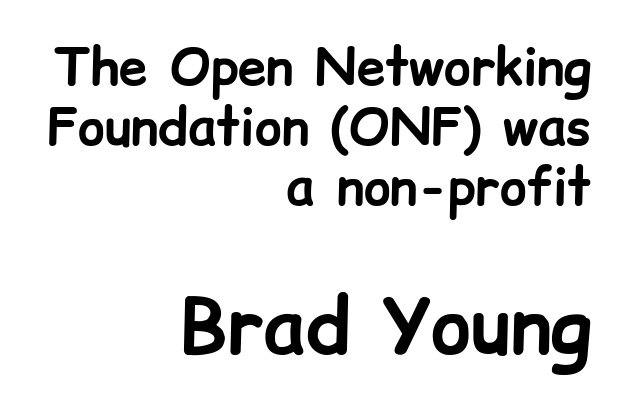
This rendering leaves character spacing at its baseline value. Emphasis by weight is at full strength: bold. This sample uses an upright cut, with every glyph sitting square on the baseline. Descenders are the only things crossing below the line. Reading down the block, your eye finds every line finishing at a fixed right position. A sans-serif font was chosen for this passage.
